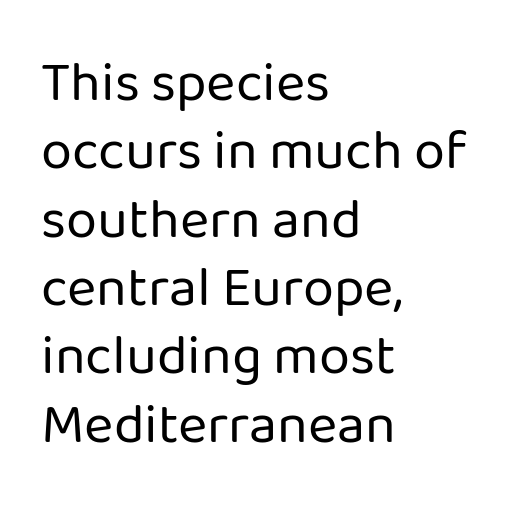
The string is rendered with underlining switched off. The paragraph shown leans on its left margin. Think of a printed novel: that variable character pitch is what you see here. A quiet, ordinary-to-light weight characterises the typeface. Notice how the stems are strictly vertical — no italics here.
